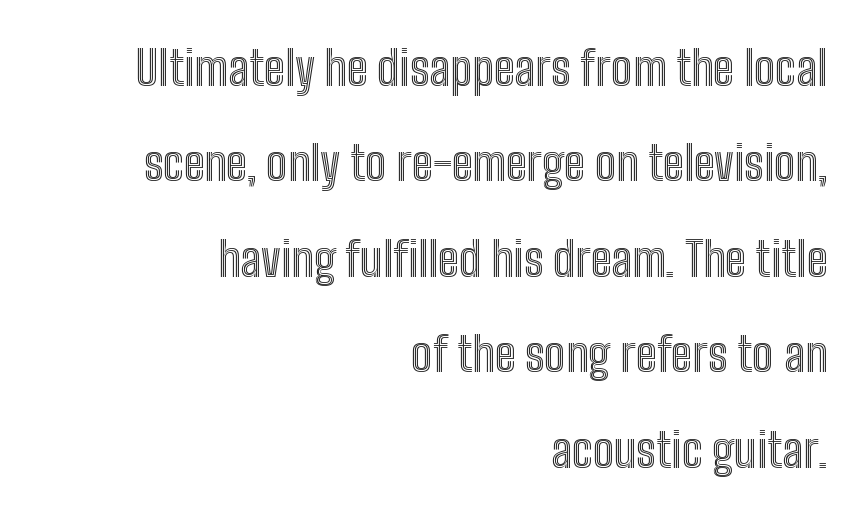
The image shows 47 px condensed type, upright; set right-aligned, loose line spacing (2.03x), normal letter spacing, not underlined; a medium x-height.
